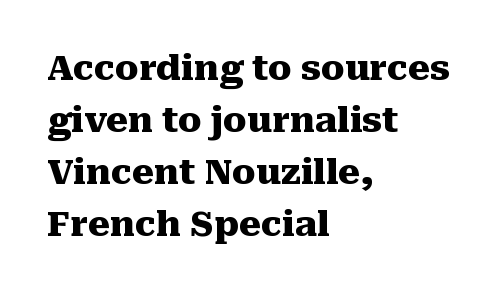
{"serif": "yes", "italic": "no", "bold": "yes", "weight": "heavy", "width": "normal", "stroke_contrast": "medium", "x_height": "medium", "monospaced": "no", "underline": "no", "align": "left", "line_spacing": "normal", "line_spacing_ratio": 1.49, "letter_spacing": "normal", "letter_spacing_em": 0.0, "glyph_px": 35}
